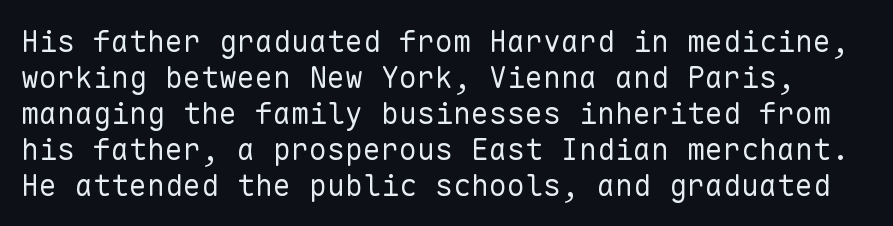
{"serif": "no", "italic": "no", "bold": "no", "weight": "regular", "width": "normal", "stroke_contrast": "low", "x_height": "medium", "monospaced": "yes", "underline": "no", "line_spacing_ratio": 1.2, "letter_spacing": "normal", "letter_spacing_em": 0.0, "glyph_px": 30}
